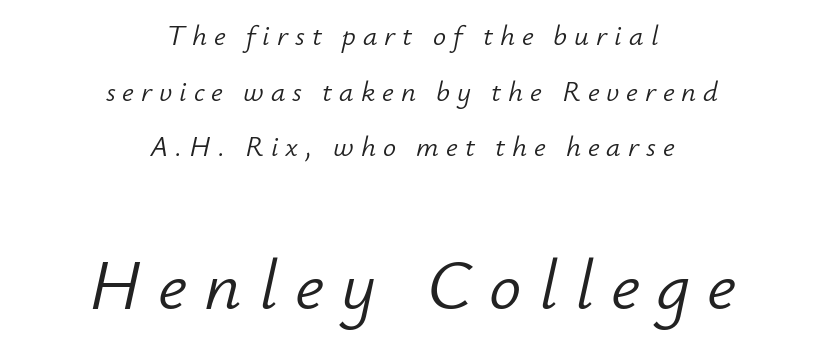
The image shows 72 px light type, italic (leaning right); set centered, loose line spacing (1.92x), unusually wide letter spacing (+0.24 em), not underlined; the second (bottom) block is 2.48x larger; low stroke contrast and a small x-height.
